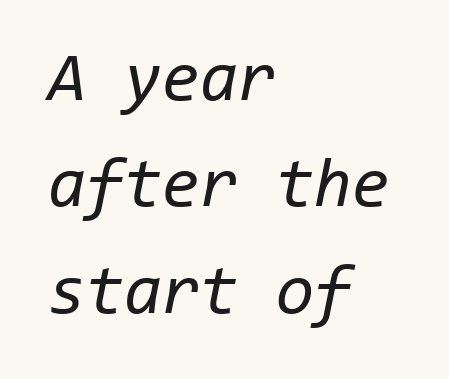
{"italic": "yes", "lean": "right", "slant_degrees": 11, "bold": "no", "weight": "regular", "width": "normal", "stroke_contrast": "low", "x_height": "medium", "monospaced": "yes", "underline": "no", "align": "left", "line_spacing": "normal", "line_spacing_ratio": 1.54, "letter_spacing": "normal", "letter_spacing_em": 0.0, "glyph_px": 69}
